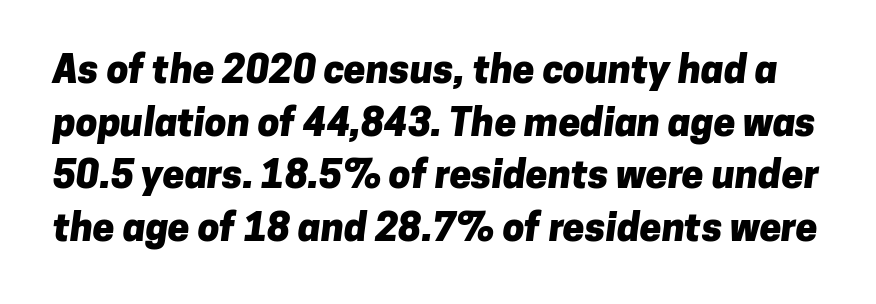
Q: Is the text bold? A: Yes.
Q: Is the typeface a serif or a sans-serif typeface? A: Sans-serif.
Q: Is the text underlined? A: No.
Q: Is the spacing between letters normal or unusually wide? A: Normal.
Q: Is the spacing between lines tight, normal or loose? A: Normal.
Q: Width (condensed, normal, or wide)? A: Normal.
Q: Stroke contrast? A: Low.
Q: x-height? A: Medium.
Q: Monospaced? A: No.
